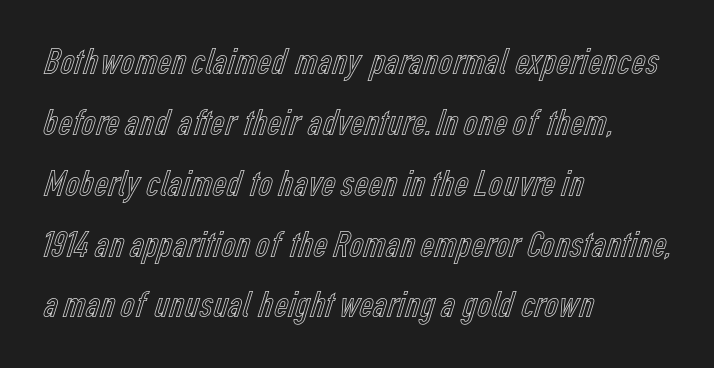
The image shows 39 px condensed type; set left-aligned, normal line spacing (1.56x), normal letter spacing, not underlined; a medium x-height.
